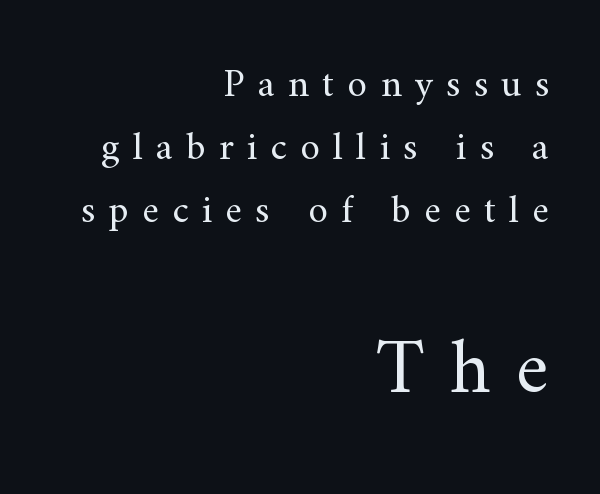
{"serif": "yes", "italic": "no", "bold": "no", "weight": "regular", "width": "normal", "stroke_contrast": "medium", "x_height": "small", "monospaced": "no", "underline": "no", "align": "right", "line_spacing": "normal", "line_spacing_ratio": 1.57, "letter_spacing": "wide", "letter_spacing_em": 0.33, "larger_block": "second", "size_ratio": 1.98, "glyph_px": 79}
